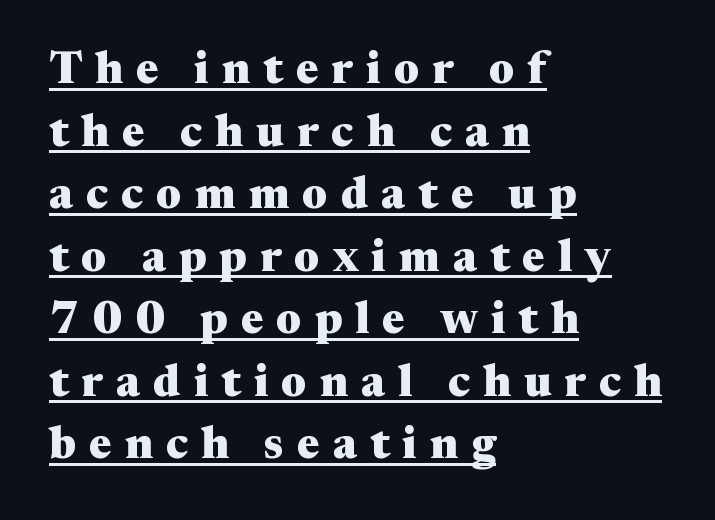
Q: Is the text bold? A: Yes.
Q: Is the text italic (slanted)? A: No, it is upright.
Q: Is the typeface a serif or a sans-serif typeface? A: Serif.
Q: Is the text underlined? A: Yes.
Q: How is the paragraph aligned? A: Left-aligned.
Q: Is the spacing between letters normal or unusually wide? A: Unusually wide.
Q: Is the spacing between lines tight, normal or loose? A: Normal.
Q: Width (condensed, normal, or wide)? A: Wide.
Q: Stroke contrast? A: Medium.
Q: x-height? A: Medium.
Q: Monospaced? A: No.
